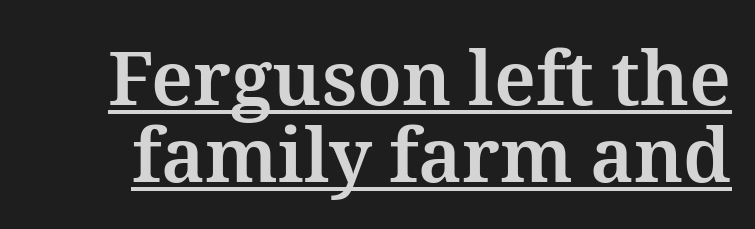
Q: Is the text bold? A: Yes.
Q: Is the text italic (slanted)? A: No, it is upright.
Q: Is the text underlined? A: Yes.
Q: Is the spacing between letters normal or unusually wide? A: Normal.
Q: Is the spacing between lines tight, normal or loose? A: Tight.
Q: Width (condensed, normal, or wide)? A: Normal.
Q: Stroke contrast? A: Medium.
Q: x-height? A: Medium.
Q: Monospaced? A: No.
